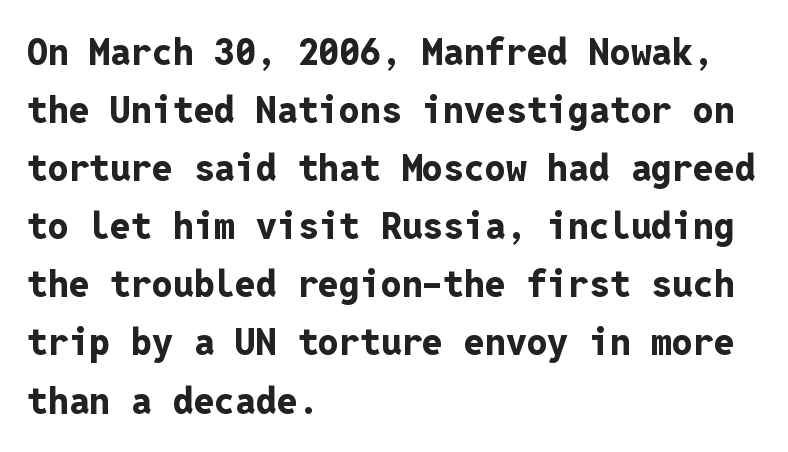
If you drew a ruler down the left edge, every line would touch it. Typographically, this falls in the sans-serif category. The strip under each line holds only bare page. Posture: upright roman. Evenly set lines give the paragraph a standard silhouette. Looks like terminal output: every glyph gets an equal slot.
